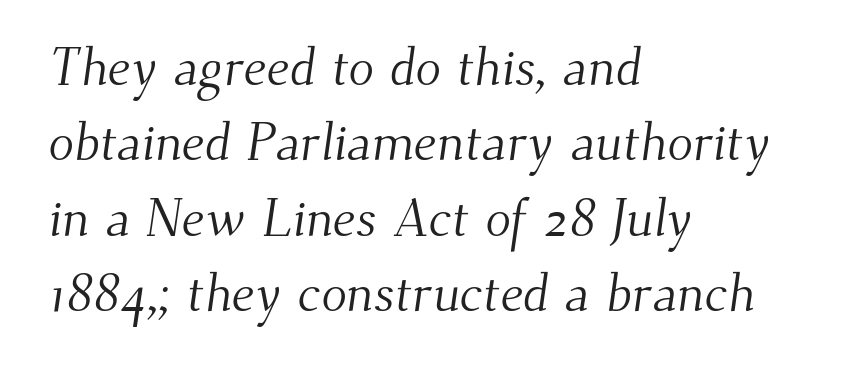
{"serif": "yes", "bold": "no", "weight": "light", "width": "normal", "stroke_contrast": "medium", "x_height": "small", "monospaced": "no", "underline": "no", "align": "left", "line_spacing": "normal", "line_spacing_ratio": 1.42, "letter_spacing": "normal", "letter_spacing_em": 0.0, "glyph_px": 53}
